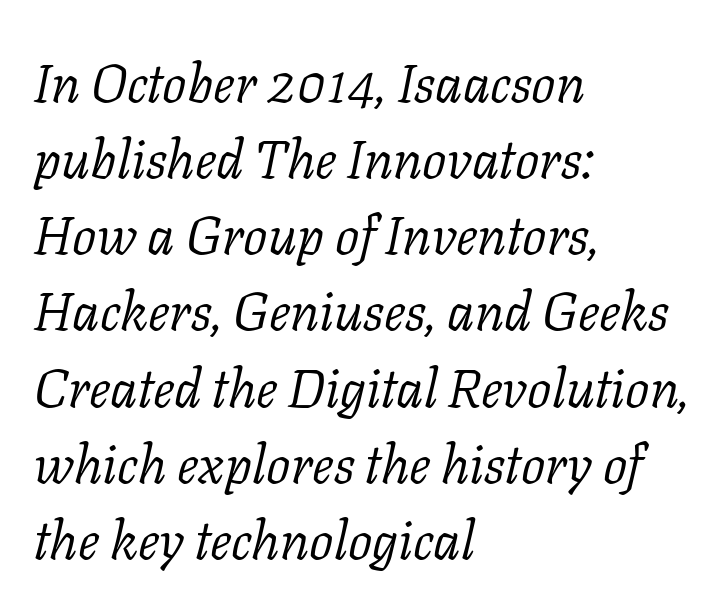
Q: Is the text bold? A: No.
Q: Is the text italic (slanted)? A: Yes, it leans right by about 11 degrees.
Q: Is the typeface a serif or a sans-serif typeface? A: Serif.
Q: Is the text underlined? A: No.
Q: How is the paragraph aligned? A: Left-aligned.
Q: Is the spacing between letters normal or unusually wide? A: Normal.
Q: Is the spacing between lines tight, normal or loose? A: Normal.
Q: Width (condensed, normal, or wide)? A: Normal.
Q: Stroke contrast? A: Low.
Q: x-height? A: Medium.
Q: Monospaced? A: No.
